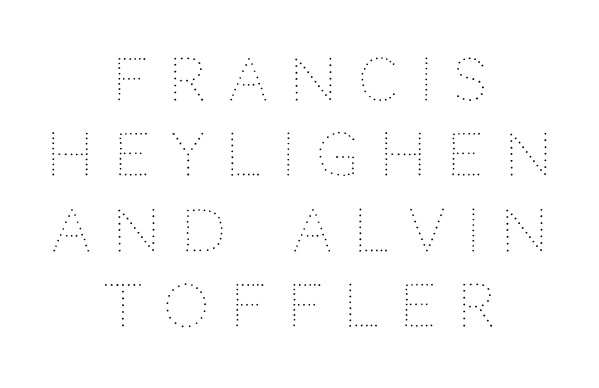
Q: Is the text bold? A: No.
Q: Is the text italic (slanted)? A: No, it is upright.
Q: Is the text underlined? A: No.
Q: How is the paragraph aligned? A: Centered.
Q: Is the spacing between letters normal or unusually wide? A: Unusually wide.
Q: Is the spacing between lines tight, normal or loose? A: Normal.
Q: Width (condensed, normal, or wide)? A: Normal.
Q: Stroke contrast? A: Medium.
Q: x-height? A: Large.
Q: Monospaced? A: No.
